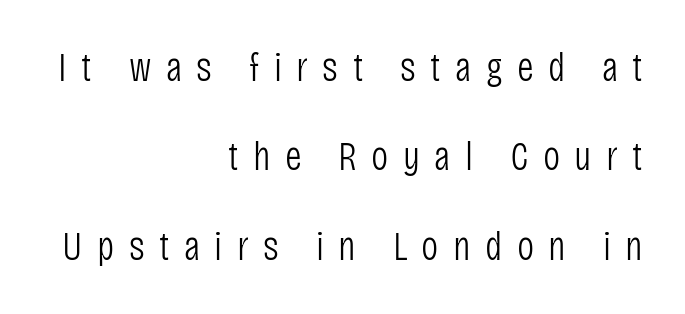
Q: Is the text bold? A: No.
Q: Is the text italic (slanted)? A: No, it is upright.
Q: Is the typeface a serif or a sans-serif typeface? A: Sans-serif.
Q: Is the text underlined? A: No.
Q: How is the paragraph aligned? A: Right-aligned.
Q: Is the spacing between letters normal or unusually wide? A: Unusually wide.
Q: Is the spacing between lines tight, normal or loose? A: Loose.
Q: Width (condensed, normal, or wide)? A: Condensed.
Q: Stroke contrast? A: Low.
Q: x-height? A: Large.
Q: Monospaced? A: No.
